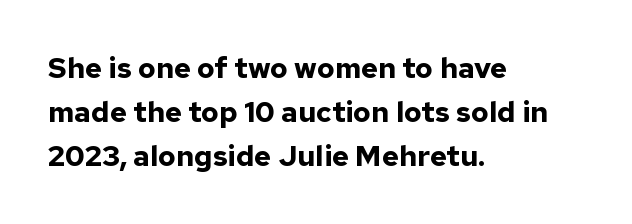
The image shows 29 px bold sans-serif type, upright; set left-aligned, normal line spacing (1.52x), normal letter spacing, not underlined; low stroke contrast and a medium x-height.
